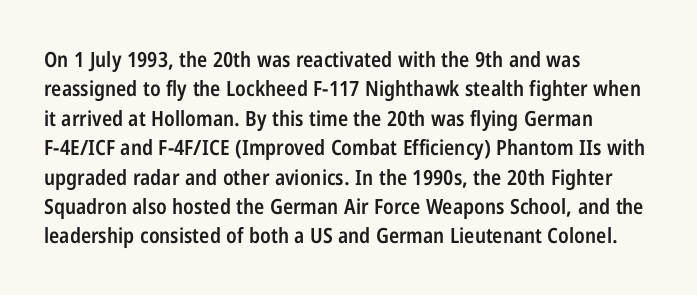
The space between consecutive lines is moderate. Its strokes are somewhat broadened, the hallmark of semibold type. Tracking value appears to be zero — textbook default spacing. These lines are set flush left with a ragged right edge. Underlining? Definitely not there. If you drew a line through each stem, it would be perfectly vertical.
